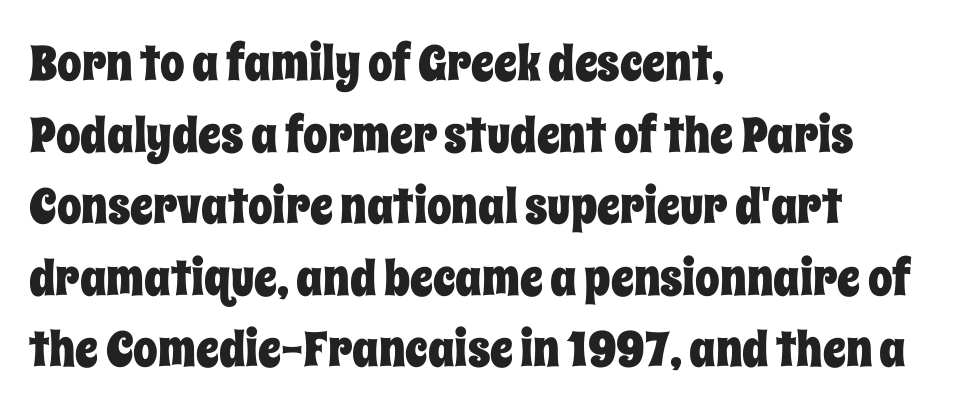
Descenders are the only things crossing below the line. Proportional: the letters do not fall into vertical columns. In terms of posture, this sample is upright. Each word holds together tightly as a unit, with standard inter-letter gaps. How would I describe the line gaps? Plain and ordinary. Typeset ragged right — the left edge is the straight one.
